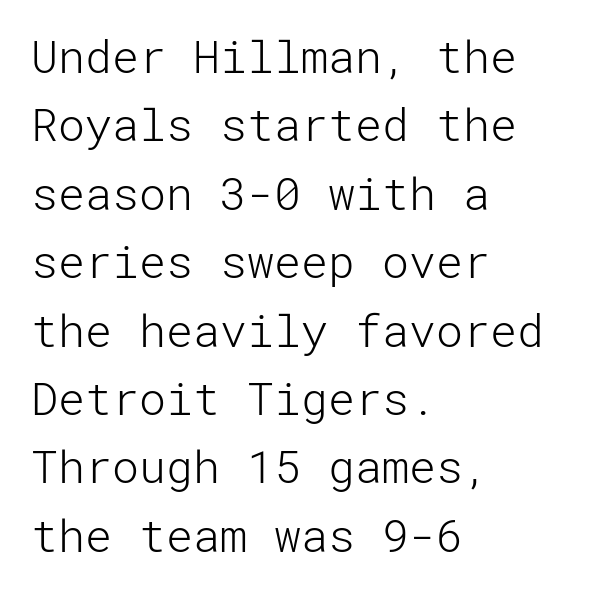
Default kerning and tracking; the words read as compact shapes. Caption: face not bold, strokes unweighted. Evenly set lines give the paragraph a standard silhouette. Unlike a traditional serif, this face leaves its strokes unadorned. Posture: straight, roman, zero tilt.
